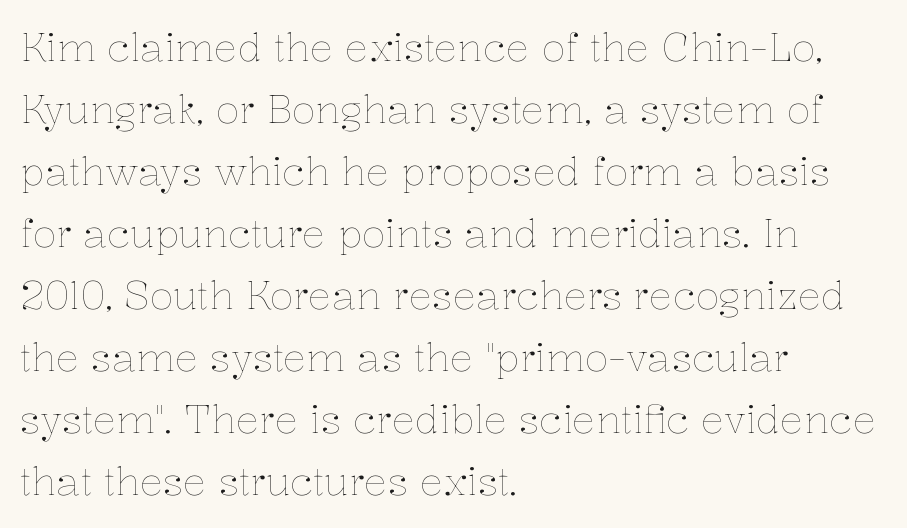
The image shows 39 px thin type, upright; set left-aligned, normal line spacing (1.59x), normal letter spacing, not underlined; low stroke contrast and a medium x-height.
